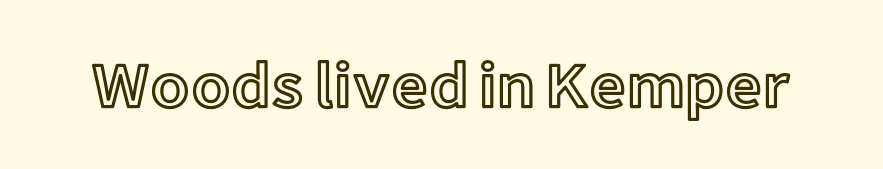
Any mark beneath the type? The region is blank. There is no visible air inserted between adjacent glyphs. You can tell it's not italic because the verticals are truly vertical. Varying glyph widths throughout — classic text-font behaviour.
